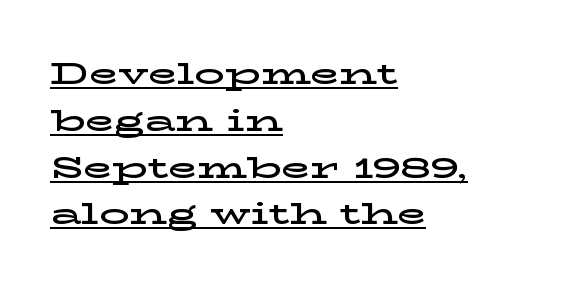
The letters stand straight up with perfectly vertical stems. The type is set solid horizontally, with unmodified tracking. Leftover space on each line is placed entirely after the last word. Spacing verdict: proportional, widths tailored to each character. Successive baselines arrive at the customary interval.
